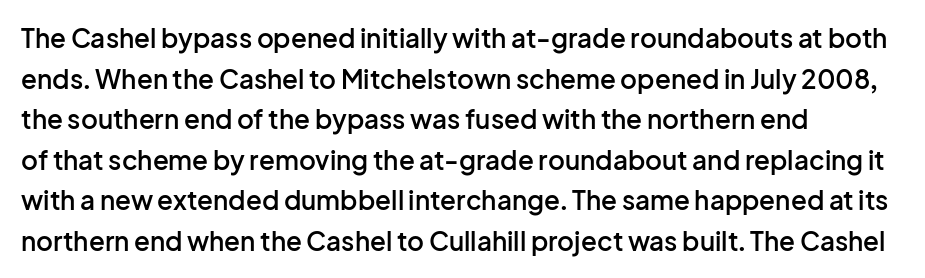
{"italic": "no", "bold": "semi", "underline": "no", "align": "left", "line_spacing": "normal", "line_spacing_ratio": 1.56, "letter_spacing": "normal", "letter_spacing_em": 0.0, "glyph_px": 26}
